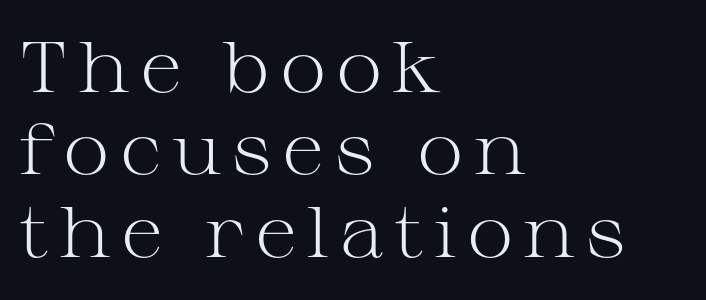
Each line starts at the same left margin while the right side varies. The passage shown is typeset with a serif family. Glance below the letters and you will spot only blank space. The letters stand upright; this is a roman face.
